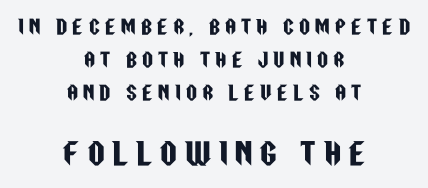
The image shows 29 px condensed sans-serif type, upright; set centered, line spacing 1.74x, unusually wide letter spacing (+0.28 em), not underlined; the second (bottom) block is 1.53x larger; low stroke contrast and a large x-height.
